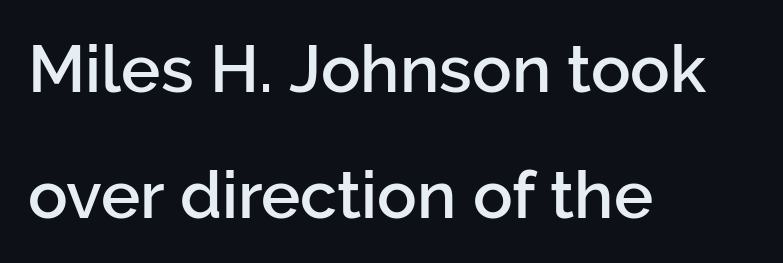
The ragged edge is on the right, which tells us the setting is flush left. The designer went with a sans here, leaving each stem footless. Each letter keeps its own natural width here, so spacing adapts to shape. Every stem runs plumb, perpendicular to the baseline. Clear beneath every line of the passage. There is no visible air inserted between adjacent glyphs.
